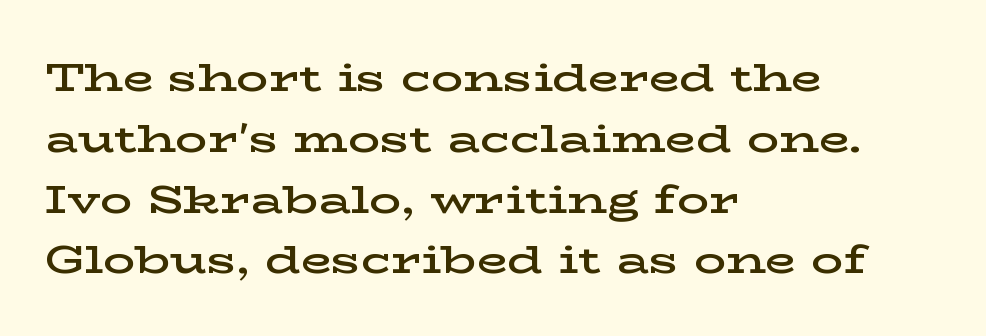
{"serif": "yes", "italic": "no", "bold": "semi", "weight": "semibold", "width": "wide", "stroke_contrast": "low", "x_height": "medium", "monospaced": "no", "underline": "no", "align": "left", "line_spacing": "normal", "line_spacing_ratio": 1.52, "letter_spacing": "normal", "letter_spacing_em": 0.0, "glyph_px": 40}
